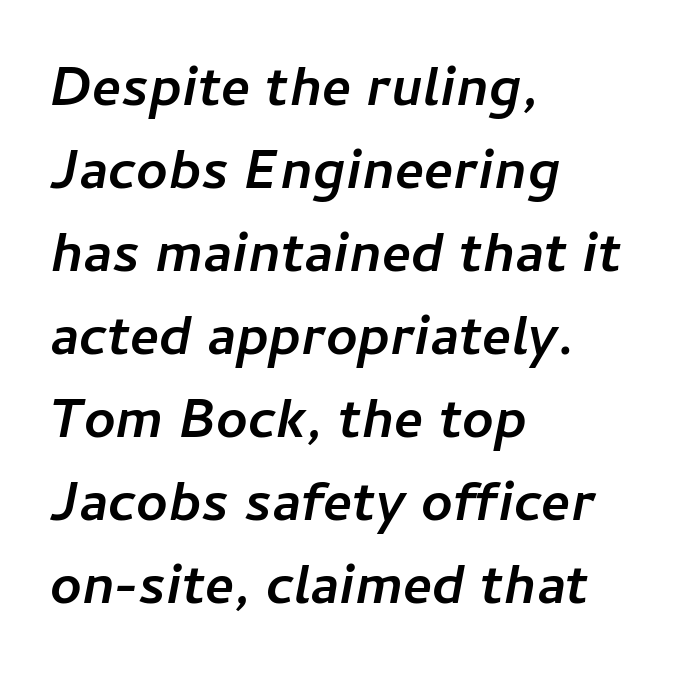
Q: Is the text bold? A: Yes.
Q: Is the text italic (slanted)? A: Yes, it leans right by about 11 degrees.
Q: Is the text underlined? A: No.
Q: How is the paragraph aligned? A: Left-aligned.
Q: Is the spacing between letters normal or unusually wide? A: Normal.
Q: Is the spacing between lines tight, normal or loose? A: Normal.
Q: Width (condensed, normal, or wide)? A: Normal.
Q: Stroke contrast? A: Low.
Q: x-height? A: Medium.
Q: Monospaced? A: No.
